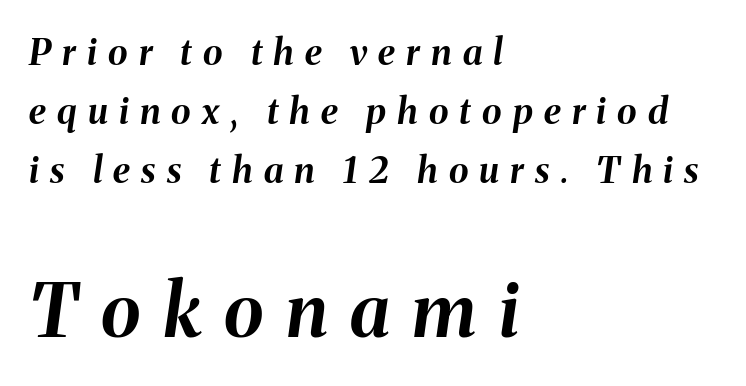
{"italic": "yes", "lean": "right", "slant_degrees": 8, "bold": "yes", "weight": "bold", "width": "normal", "stroke_contrast": "medium", "x_height": "medium", "monospaced": "no", "underline": "no", "align": "left", "line_spacing": "normal", "line_spacing_ratio": 1.64, "letter_spacing": "wide", "letter_spacing_em": 0.31, "larger_block": "second", "size_ratio": 2.03, "glyph_px": 73}
